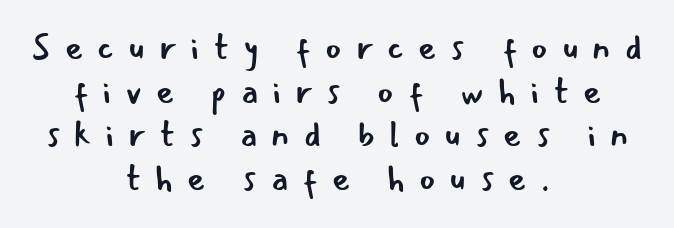
Q: Is the text bold? A: No.
Q: Is the text italic (slanted)? A: No, it is upright.
Q: Is the typeface a serif or a sans-serif typeface? A: Sans-serif.
Q: Is the text underlined? A: No.
Q: How is the paragraph aligned? A: Centered.
Q: Is the spacing between letters normal or unusually wide? A: Unusually wide.
Q: Is the spacing between lines tight, normal or loose? A: Normal.
Q: Width (condensed, normal, or wide)? A: Normal.
Q: Stroke contrast? A: Low.
Q: x-height? A: Small.
Q: Monospaced? A: No.
